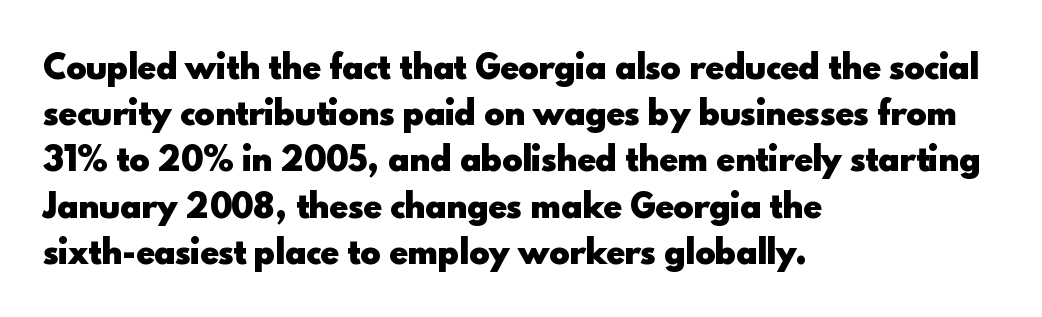
Compared with a centered layout, this one pins lines to the left instead. Summary of vertical rhythm: regular, with standard interline spacing. Glyph-to-glyph distance matches everyday printed text. The zone under the glyphs is completely vacant.
